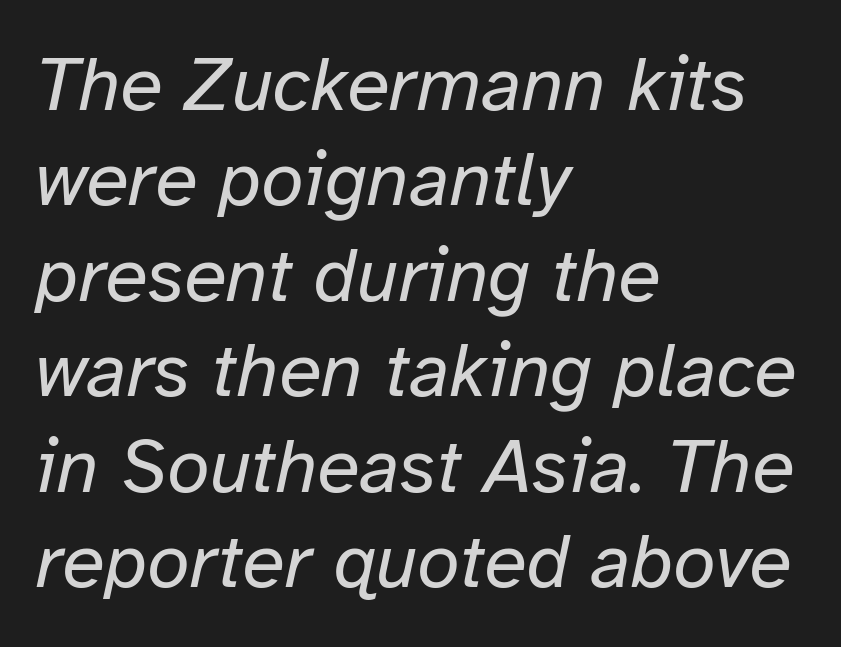
Q: Is the text bold? A: No.
Q: Is the text italic (slanted)? A: Yes, it leans right by about 12 degrees.
Q: Is the text underlined? A: No.
Q: How is the paragraph aligned? A: Left-aligned.
Q: Is the spacing between letters normal or unusually wide? A: Normal.
Q: Width (condensed, normal, or wide)? A: Normal.
Q: Stroke contrast? A: Low.
Q: x-height? A: Medium.
Q: Monospaced? A: No.
